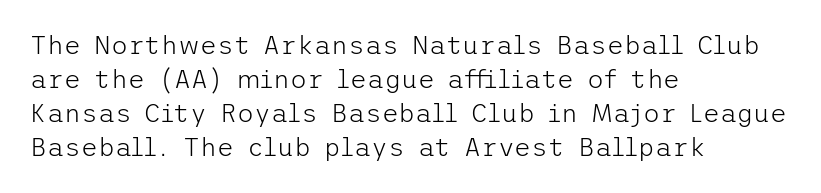
Descenders are the only things crossing below the line. All the whitespace from short lines collects on the right. Characters remain perfectly vertical along every line. The letters sit at their default tracking, neither squeezed nor spread.
